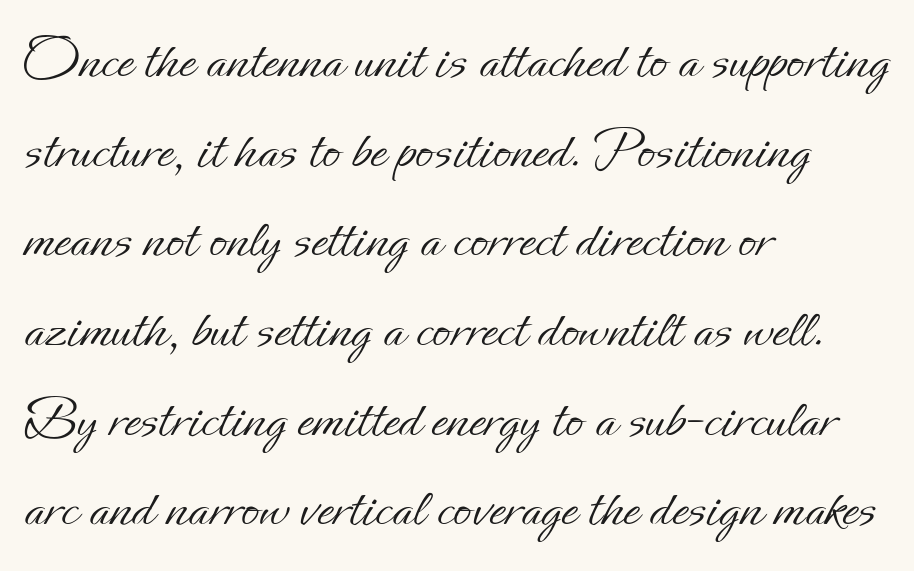
The area under the type is left untouched. Is this a heavy cut? Hardly; it is regular or lighter. Glyph-to-glyph distance matches everyday printed text. Successive baselines arrive at the customary interval. Note the varied advance widths — an 'i' is clearly narrower than an 'm'.
